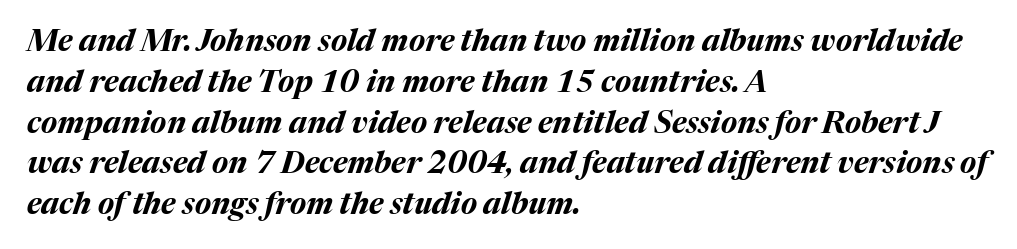
The image shows 30 px bold type, italic (leaning right); set left-aligned, normal line spacing (1.36x), normal letter spacing, not underlined; medium stroke contrast and a medium x-height.
